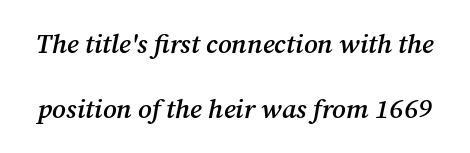
{"italic": "yes", "lean": "right", "slant_degrees": 12, "bold": "semi", "underline": "no", "line_spacing": "loose", "line_spacing_ratio": 2.4, "letter_spacing": "normal", "letter_spacing_em": 0.0, "glyph_px": 27}
